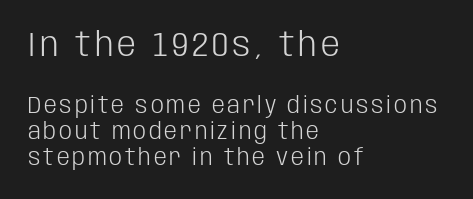
{"serif": "no", "italic": "no", "bold": "no", "weight": "light", "width": "condensed", "stroke_contrast": "low", "x_height": "large", "monospaced": "no", "underline": "no", "align": "left", "line_spacing": "tight", "line_spacing_ratio": 1.13, "larger_block": "first", "size_ratio": 1.48, "glyph_px": 34}
